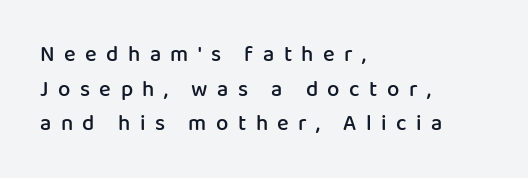
Q: Is the text bold? A: Semi-bold.
Q: Is the text italic (slanted)? A: No, it is upright.
Q: Is the text underlined? A: No.
Q: How is the paragraph aligned? A: Left-aligned.
Q: Is the spacing between letters normal or unusually wide? A: Unusually wide.
Q: Is the spacing between lines tight, normal or loose? A: Normal.
